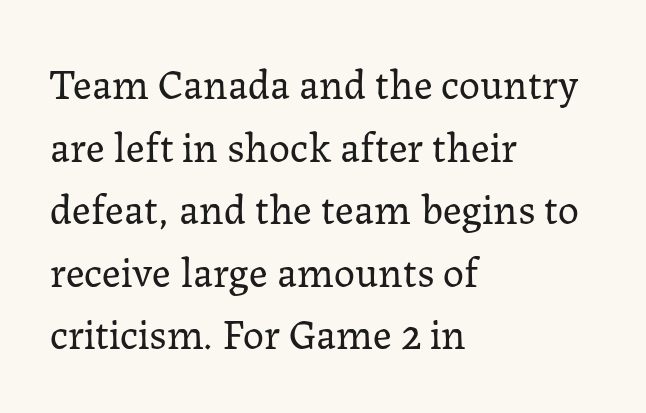
Q: Is the text bold? A: No.
Q: Is the text italic (slanted)? A: No, it is upright.
Q: Is the typeface a serif or a sans-serif typeface? A: Serif.
Q: Is the text underlined? A: No.
Q: How is the paragraph aligned? A: Left-aligned.
Q: Is the spacing between letters normal or unusually wide? A: Normal.
Q: Is the spacing between lines tight, normal or loose? A: Normal.
Q: Width (condensed, normal, or wide)? A: Normal.
Q: Stroke contrast? A: Low.
Q: x-height? A: Medium.
Q: Monospaced? A: No.
